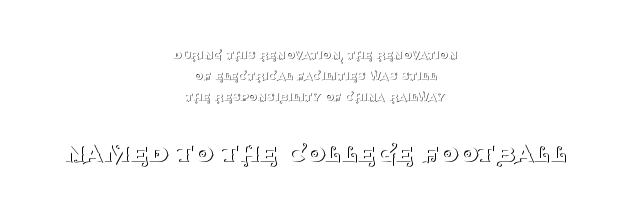
Q: Is the text bold? A: No.
Q: Is the text italic (slanted)? A: No, it is upright.
Q: Is the typeface a serif or a sans-serif typeface? A: Serif.
Q: Is the text underlined? A: No.
Q: How is the paragraph aligned? A: Centered.
Q: Is the spacing between letters normal or unusually wide? A: Normal.
Q: Is the spacing between lines tight, normal or loose? A: Normal.
Q: Which block of text is set in a larger size, the first (top) or the second (bottom)? A: The second (bottom) one.
Q: Width (condensed, normal, or wide)? A: Normal.
Q: Stroke contrast? A: Medium.
Q: x-height? A: Large.
Q: Monospaced? A: No.
